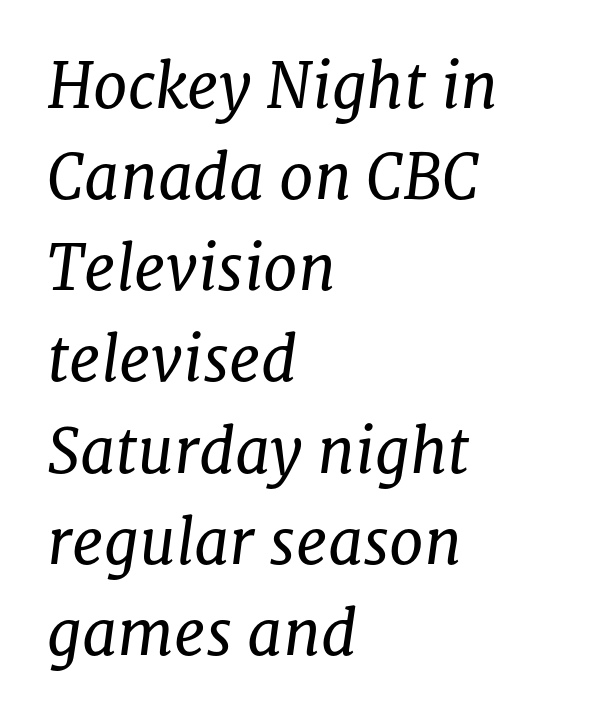
Q: Is the text bold? A: No.
Q: Is the text italic (slanted)? A: Yes, it leans right by about 8 degrees.
Q: Is the typeface a serif or a sans-serif typeface? A: Serif.
Q: Is the text underlined? A: No.
Q: How is the paragraph aligned? A: Left-aligned.
Q: Is the spacing between letters normal or unusually wide? A: Normal.
Q: Is the spacing between lines tight, normal or loose? A: Normal.
Q: Width (condensed, normal, or wide)? A: Normal.
Q: Stroke contrast? A: Low.
Q: x-height? A: Medium.
Q: Monospaced? A: No.
